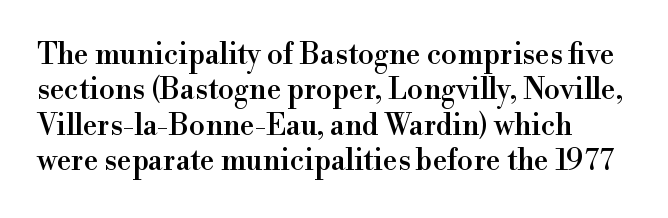
The image shows 29 px serif type, upright; set line spacing 1.22x, normal letter spacing, not underlined; a small x-height.
